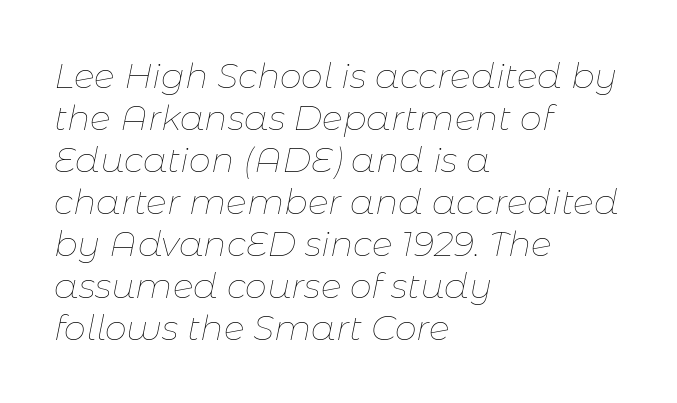
Q: Is the text bold? A: No.
Q: Is the text italic (slanted)? A: Yes, it leans right by about 11 degrees.
Q: Is the text underlined? A: No.
Q: How is the paragraph aligned? A: Left-aligned.
Q: Is the spacing between letters normal or unusually wide? A: Normal.
Q: Width (condensed, normal, or wide)? A: Normal.
Q: Stroke contrast? A: Low.
Q: x-height? A: Medium.
Q: Monospaced? A: No.
